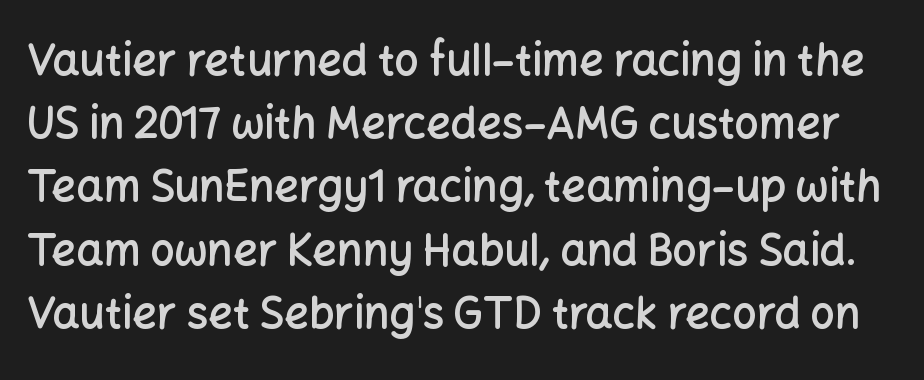
Q: Is the text bold? A: Semi-bold.
Q: Is the text italic (slanted)? A: No, it is upright.
Q: Is the typeface a serif or a sans-serif typeface? A: Sans-serif.
Q: Is the text underlined? A: No.
Q: Is the spacing between letters normal or unusually wide? A: Normal.
Q: Is the spacing between lines tight, normal or loose? A: Normal.
Q: Width (condensed, normal, or wide)? A: Normal.
Q: Stroke contrast? A: Low.
Q: x-height? A: Medium.
Q: Monospaced? A: No.
